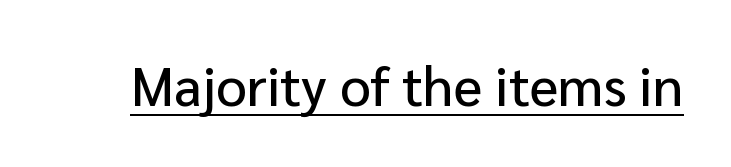
What stands out about the letter spacing? Nothing — it is the standard amount. You could not count columns in this text — the font is proportionally spaced. A roman cut, with each character standing at attention. Emphasis is given by a line drawn under the lettering.
